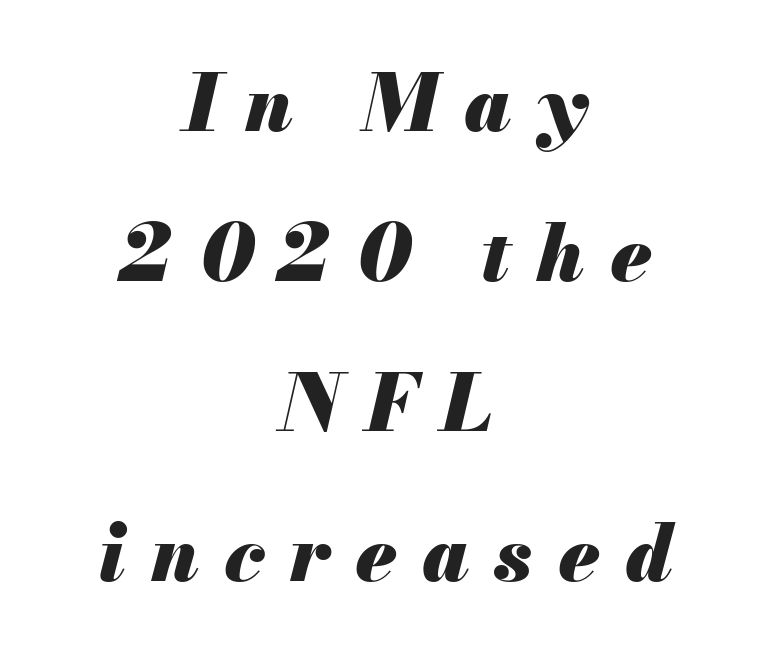
{"italic": "yes", "lean": "right", "slant_degrees": 13, "bold": "yes", "weight": "heavy", "width": "normal", "stroke_contrast": "medium", "x_height": "small", "monospaced": "no", "underline": "no", "align": "center", "line_spacing": "loose", "line_spacing_ratio": 1.9, "letter_spacing": "wide", "letter_spacing_em": 0.32, "glyph_px": 79}
